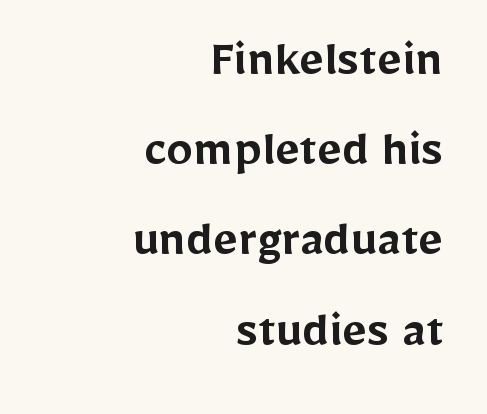
The image shows 54 px semibold sans-serif type, upright; set right-aligned, normal line spacing (1.67x), normal letter spacing, not underlined; low stroke contrast and a medium x-height.
